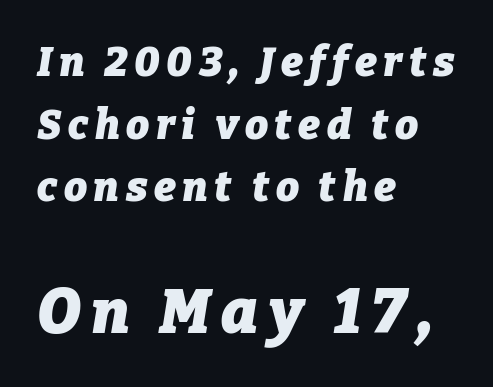
The strokes are fattened all the way to bold. A clean baseline with only descenders dipping below it. Leftover space on each line is placed entirely after the last word. Rendered with sloped, italic letterforms. Spacing verdict: proportional, widths tailored to each character.
